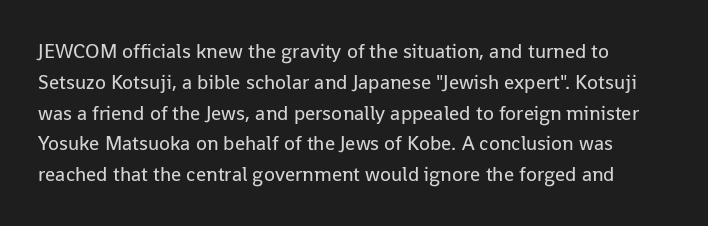
Q: Is the text bold? A: No.
Q: Is the text italic (slanted)? A: No, it is upright.
Q: Is the text underlined? A: No.
Q: Is the spacing between letters normal or unusually wide? A: Normal.
Q: Is the spacing between lines tight, normal or loose? A: Normal.
